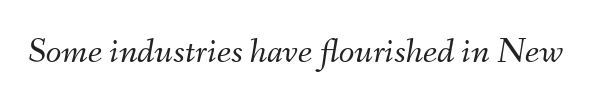
{"italic": "yes", "lean": "right", "slant_degrees": 9, "bold": "no", "weight": "light", "width": "normal", "stroke_contrast": "medium", "x_height": "small", "monospaced": "no", "underline": "no", "letter_spacing": "normal", "letter_spacing_em": 0.0, "glyph_px": 36}
